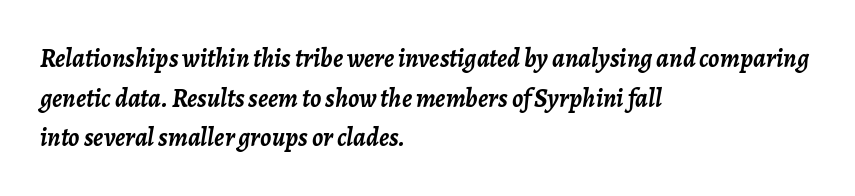
The image shows 26 px bold type, italic (leaning right); set left-aligned, normal line spacing (1.52x), normal letter spacing, not underlined.
